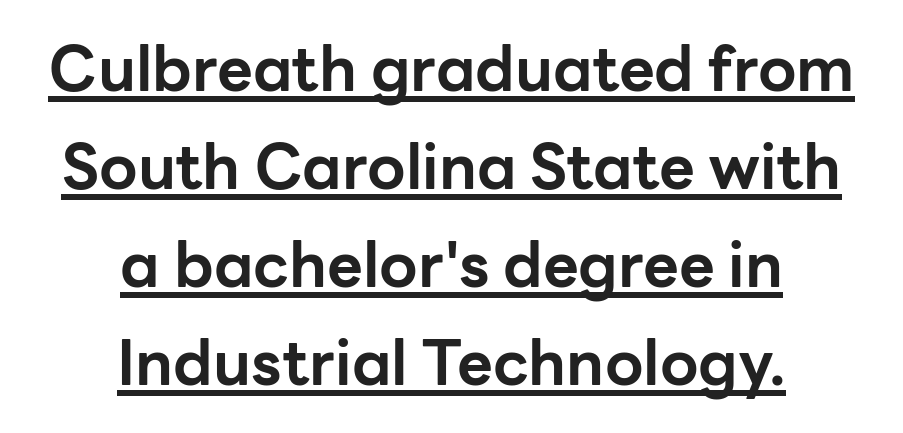
The typesetter has applied underlining to the passage shown. This rendering leaves character spacing at its baseline value. Italic: no, the glyphs are upright roman. Stroke thickness is high; the sample reads as a true bold.
